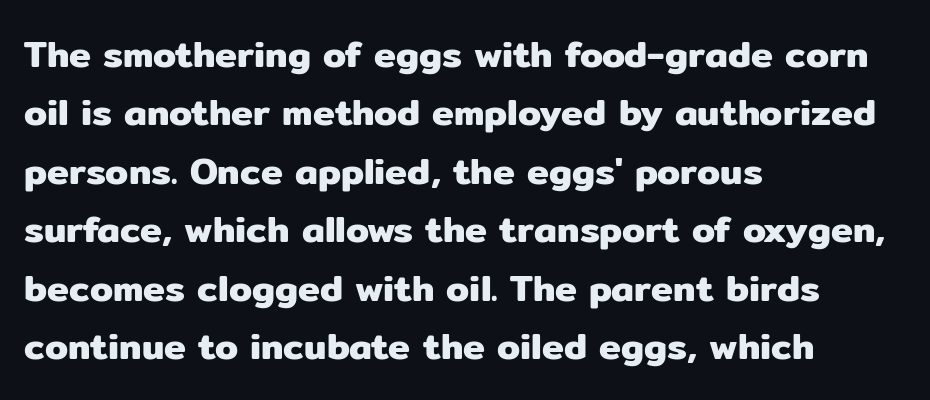
{"serif": "no", "italic": "no", "width": "normal", "stroke_contrast": "low", "x_height": "medium", "monospaced": "no", "underline": "no", "align": "left", "line_spacing": "normal", "line_spacing_ratio": 1.58, "letter_spacing": "normal", "letter_spacing_em": 0.0, "glyph_px": 37}
